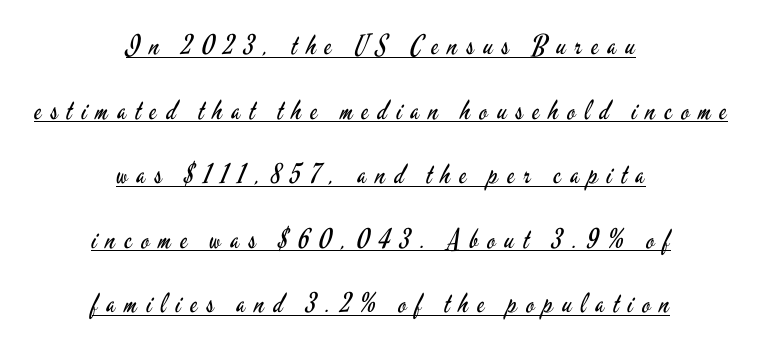
Regarding leading, the lines here are spaced well apart. Each word looks stretched out because of the extra space between its letters. Horizontally, the lines are justified to the midpoint only. This is not heavy type; no bold has been used. Glance below the letters and you will spot a drawn line.
